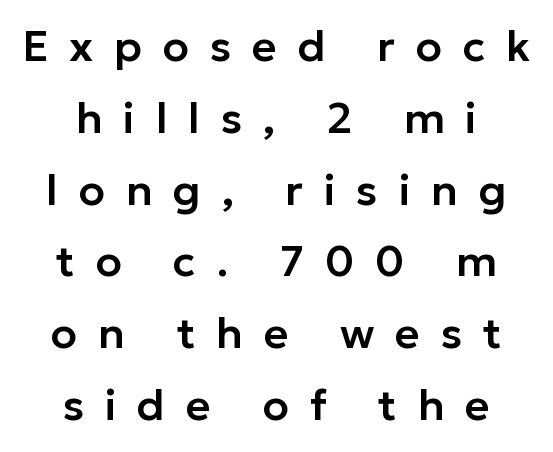
Q: Is the text italic (slanted)? A: No, it is upright.
Q: Is the typeface a serif or a sans-serif typeface? A: Sans-serif.
Q: Is the text underlined? A: No.
Q: How is the paragraph aligned? A: Centered.
Q: Is the spacing between letters normal or unusually wide? A: Unusually wide.
Q: Is the spacing between lines tight, normal or loose? A: Normal.
Q: Width (condensed, normal, or wide)? A: Normal.
Q: Stroke contrast? A: Low.
Q: x-height? A: Medium.
Q: Monospaced? A: No.
